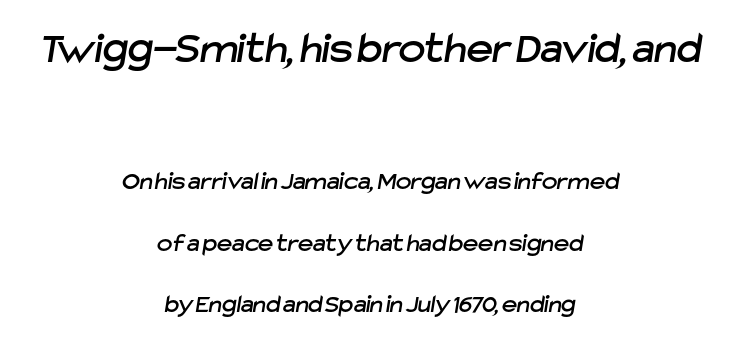
{"serif": "no", "width": "normal", "stroke_contrast": "low", "x_height": "medium", "monospaced": "no", "underline": "no", "align": "center", "line_spacing": "loose", "line_spacing_ratio": 2.36, "letter_spacing": "normal", "letter_spacing_em": 0.0, "larger_block": "first", "size_ratio": 1.73, "glyph_px": 45}
